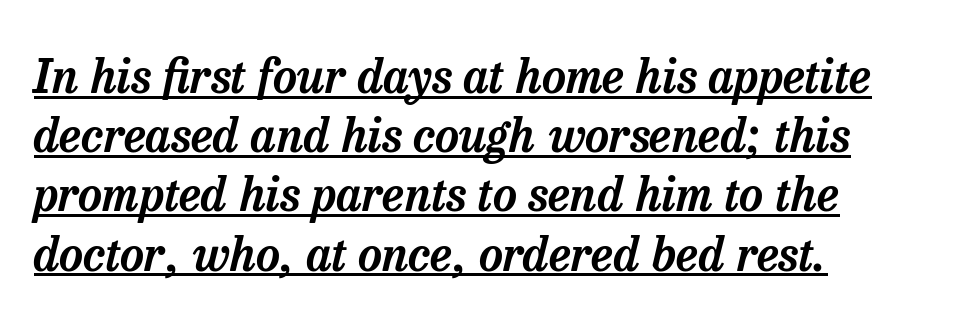
The image shows 47 px serif type, italic (leaning right); set left-aligned, normal line spacing (1.26x), normal letter spacing, underlined; low stroke contrast and a medium x-height.
